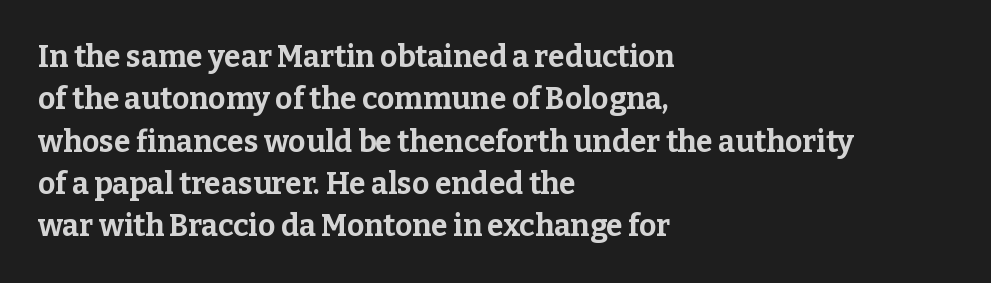
The image shows 30 px bold serif type, upright; set left-aligned, normal line spacing (1.41x), normal letter spacing, not underlined; low stroke contrast and a medium x-height.
